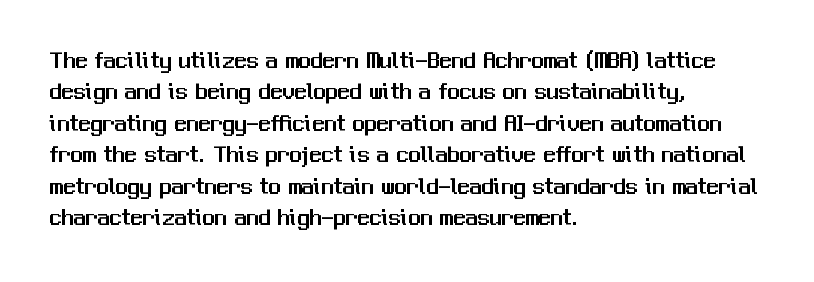
Here the glyphs are tracked normally, forming tight word shapes. Type without underlining. A roman cut, with each character standing at attention. A classic flush-left, rag-right setting is used for this passage.
